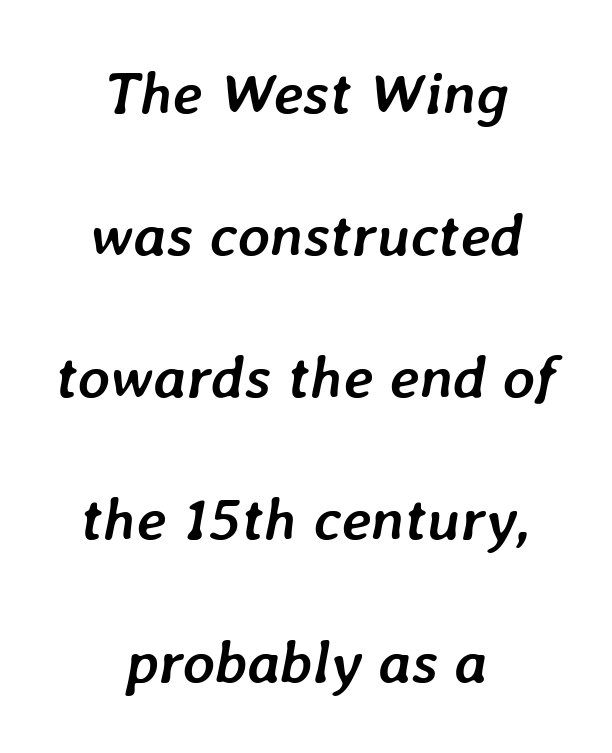
{"italic": "yes", "lean": "right", "slant_degrees": 7, "bold": "yes", "weight": "semibold", "width": "normal", "stroke_contrast": "low", "x_height": "medium", "monospaced": "no", "underline": "no", "align": "center", "line_spacing": "loose", "line_spacing_ratio": 2.33, "letter_spacing": "normal", "letter_spacing_em": 0.0, "glyph_px": 61}
